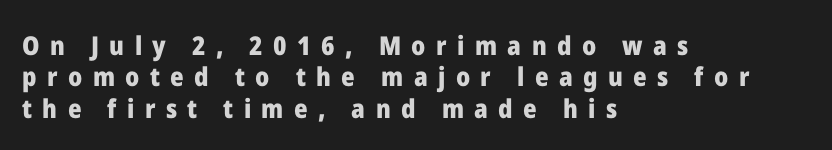
{"italic": "no", "bold": "yes", "underline": "no", "align": "left", "line_spacing_ratio": 1.21, "letter_spacing": "wide", "letter_spacing_em": 0.4, "glyph_px": 26}
